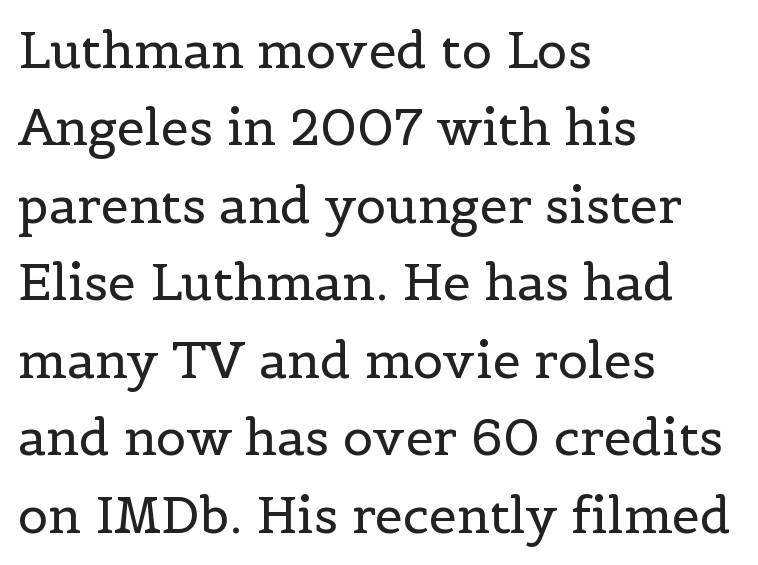
{"serif": "yes", "italic": "no", "bold": "no", "weight": "regular", "width": "normal", "x_height": "medium", "monospaced": "no", "underline": "no", "align": "left", "line_spacing": "normal", "line_spacing_ratio": 1.55, "letter_spacing": "normal", "letter_spacing_em": 0.0, "glyph_px": 50}
